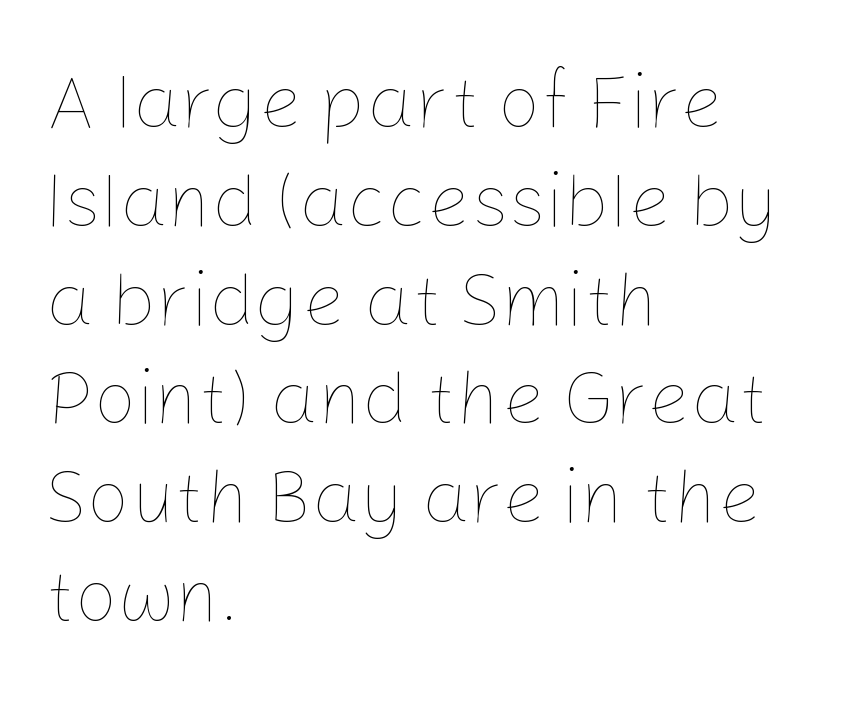
{"italic": "no", "bold": "no", "weight": "thin", "width": "normal", "stroke_contrast": "low", "x_height": "medium", "monospaced": "no", "underline": "no", "align": "left", "line_spacing": "normal", "line_spacing_ratio": 1.3, "letter_spacing": "normal", "letter_spacing_em": 0.0, "glyph_px": 76}
